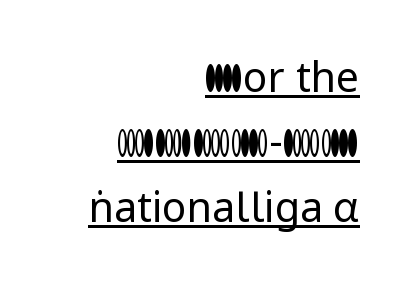
Rows of type keep a routine distance in the vertical direction. The face used here is proportionally spaced, like ordinary book or web type. Typeset ragged left — the right edge is the straight one. Each line of the rendering has a horizontal stroke beneath the glyphs. The type sits square on the baseline with zero lean.
